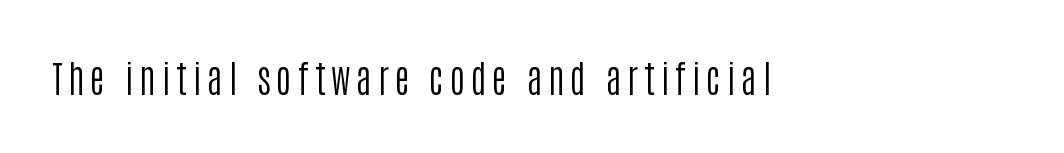
{"serif": "no", "italic": "no", "bold": "no", "weight": "regular", "width": "condensed", "stroke_contrast": "low", "x_height": "large", "monospaced": "no", "underline": "no", "align": "left", "glyph_px": 37}
